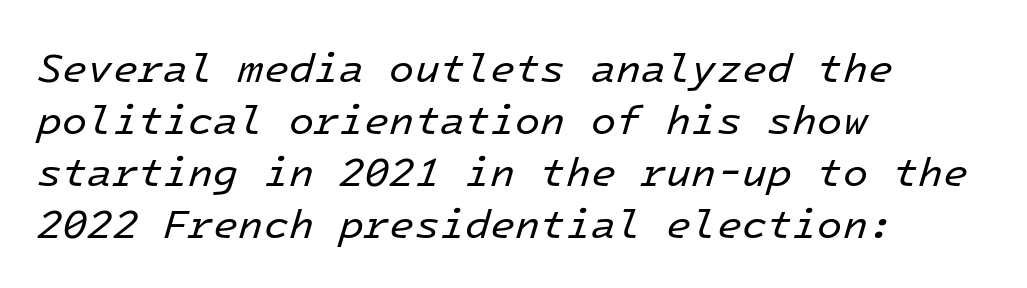
Note the uniform advance width — an 'i' takes as much space as an 'm'. Lines of text with bare space underneath. Caption: standard tracking, unaltered. Does the copy run flush right? No — it runs flush left. Each stroke keeps to a modest, everyday thickness or less.
